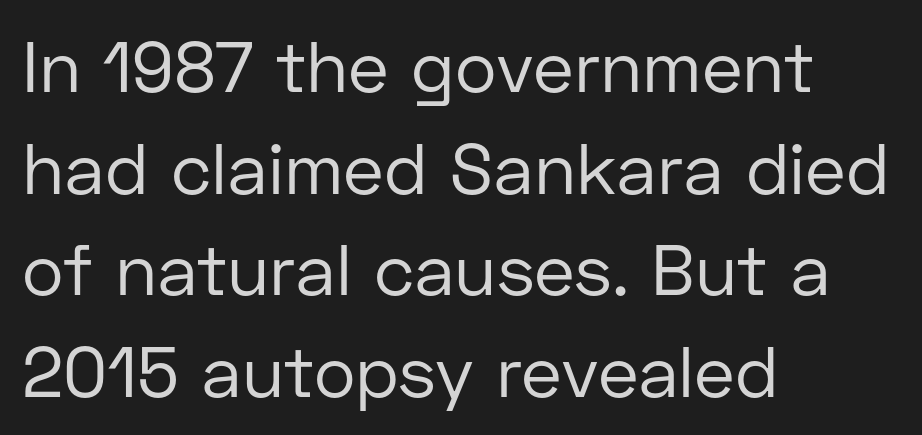
{"serif": "no", "italic": "no", "bold": "no", "weight": "regular", "width": "normal", "stroke_contrast": "low", "x_height": "medium", "monospaced": "no", "underline": "no", "align": "left", "line_spacing": "normal", "line_spacing_ratio": 1.43, "letter_spacing": "normal", "letter_spacing_em": 0.0, "glyph_px": 71}
